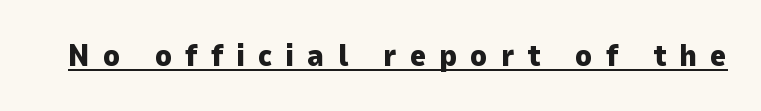
The image shows 31 px heavy sans-serif type, upright; set unusually wide letter spacing (+0.42 em), underlined; low stroke contrast and a medium x-height.
